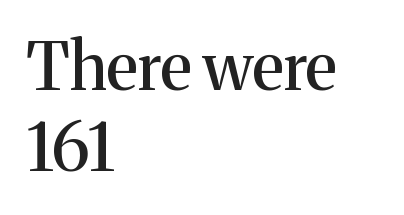
Q: Is the text italic (slanted)? A: No, it is upright.
Q: Is the typeface a serif or a sans-serif typeface? A: Serif.
Q: Is the text underlined? A: No.
Q: How is the paragraph aligned? A: Left-aligned.
Q: Is the spacing between letters normal or unusually wide? A: Normal.
Q: Width (condensed, normal, or wide)? A: Normal.
Q: Stroke contrast? A: Medium.
Q: x-height? A: Medium.
Q: Monospaced? A: No.
